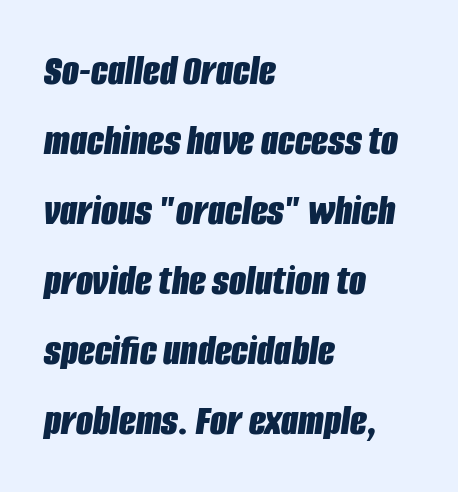
The image shows 44 px bold, condensed type, italic (leaning right); set left-aligned, normal line spacing (1.59x), normal letter spacing, not underlined; low stroke contrast and a large x-height.
